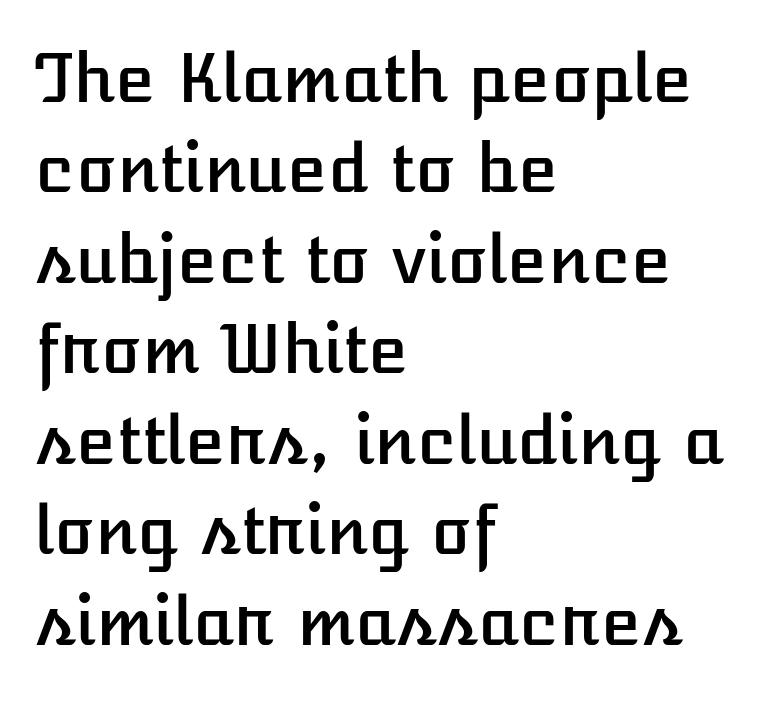
The image shows 66 px text type, upright; set left-aligned, normal line spacing (1.37x), normal letter spacing, not underlined; low stroke contrast and a medium x-height.
